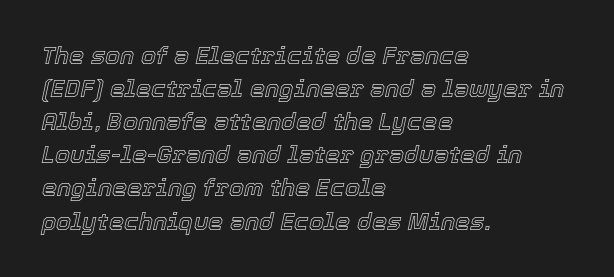
{"italic": "yes", "lean": "right", "slant_degrees": 12, "underline": "no", "align": "left", "line_spacing": "normal", "line_spacing_ratio": 1.38, "letter_spacing": "normal", "letter_spacing_em": 0.0, "glyph_px": 24}
